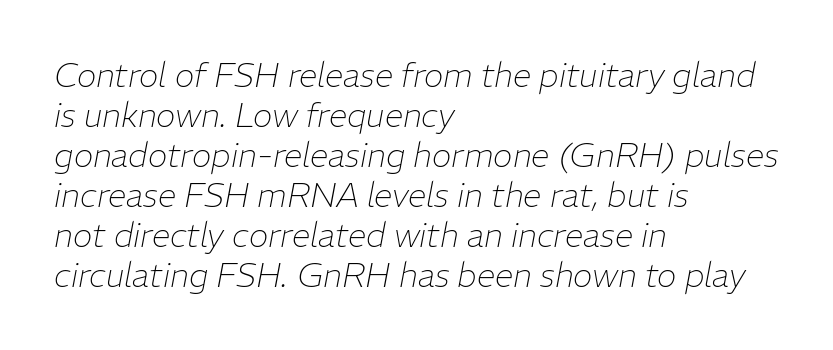
The image shows 33 px thin type, italic (leaning right); set left-aligned, line spacing 1.21x, normal letter spacing, not underlined; low stroke contrast and a medium x-height.
